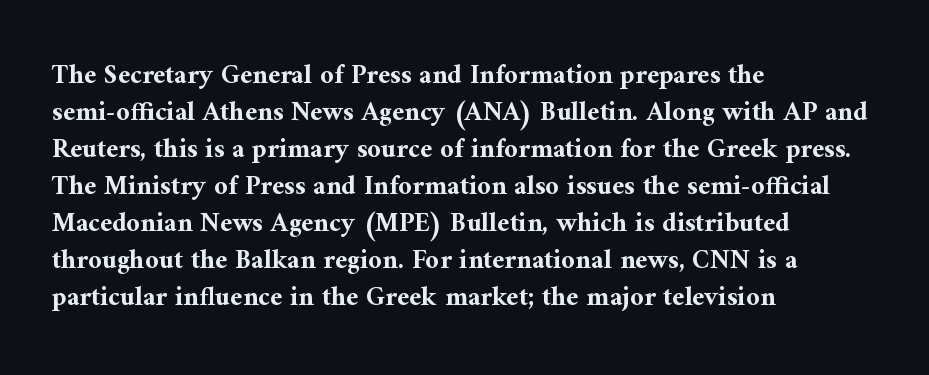
Every character sits straight up, as roman type does. Words appear dense and cohesive because spacing is normal. On the weight axis this lands at bold, roughly 700. In terms of leading, this rendering sits right in the middle.
